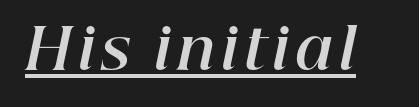
The image shows 56 px bold type, italic (leaning right); set underlined; high stroke contrast and a medium x-height.
